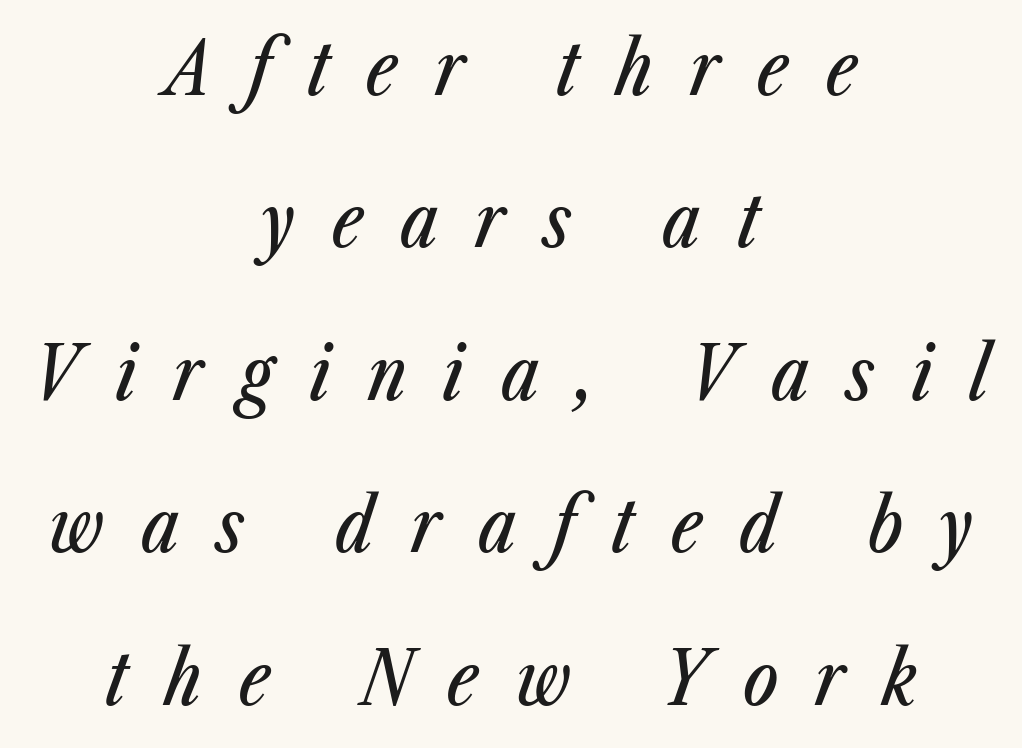
The image shows 74 px condensed type, italic (leaning right); set centered, loose line spacing (2.06x), unusually wide letter spacing (+0.5 em), not underlined; low stroke contrast and a medium x-height.
